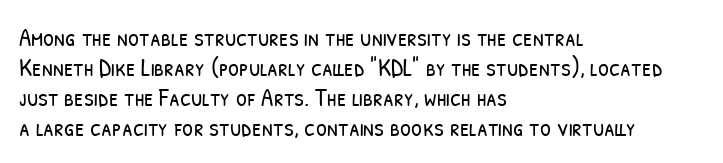
Reading down the block, your eye returns to a fixed left position each line. The horizontal fit of the characters is conventional and even. The letterforms sit at book weight or below. Letters rest on an invisible, unmarked baseline.
